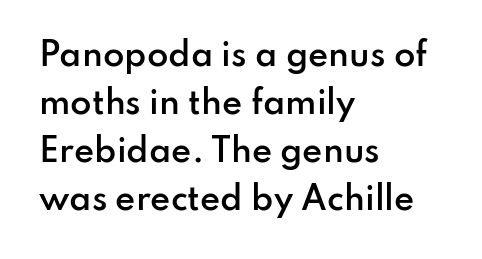
Q: Is the text bold? A: Semi-bold.
Q: Is the text italic (slanted)? A: No, it is upright.
Q: Is the typeface a serif or a sans-serif typeface? A: Sans-serif.
Q: Is the text underlined? A: No.
Q: How is the paragraph aligned? A: Left-aligned.
Q: Is the spacing between letters normal or unusually wide? A: Normal.
Q: Is the spacing between lines tight, normal or loose? A: Normal.
Q: Width (condensed, normal, or wide)? A: Normal.
Q: Stroke contrast? A: Low.
Q: x-height? A: Small.
Q: Monospaced? A: No.
